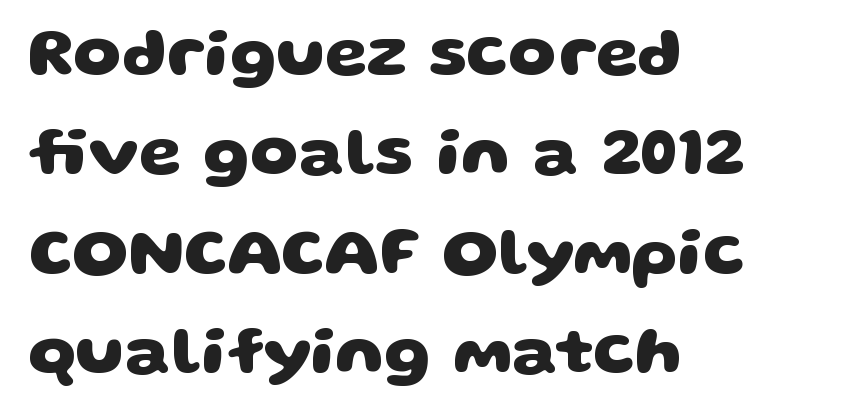
{"serif": "no", "bold": "yes", "weight": "heavy", "width": "wide", "stroke_contrast": "low", "x_height": "large", "monospaced": "no", "underline": "no", "align": "left", "line_spacing": "normal", "line_spacing_ratio": 1.46, "letter_spacing": "normal", "letter_spacing_em": 0.0, "glyph_px": 68}
